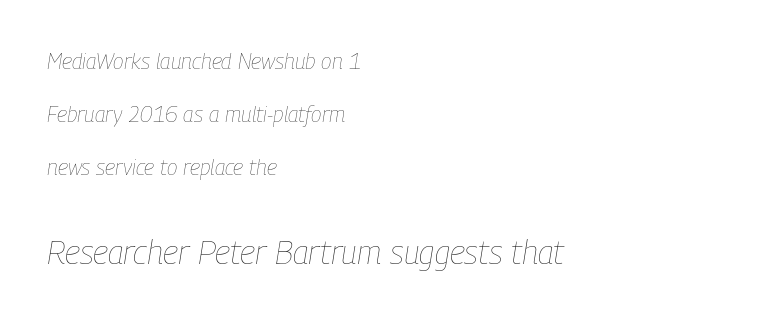
{"italic": "yes", "lean": "right", "slant_degrees": 9, "bold": "no", "weight": "thin", "width": "condensed", "stroke_contrast": "low", "x_height": "medium", "monospaced": "no", "underline": "no", "align": "left", "line_spacing": "loose", "line_spacing_ratio": 2.4, "letter_spacing": "normal", "letter_spacing_em": 0.0, "larger_block": "second", "size_ratio": 1.5, "glyph_px": 33}
